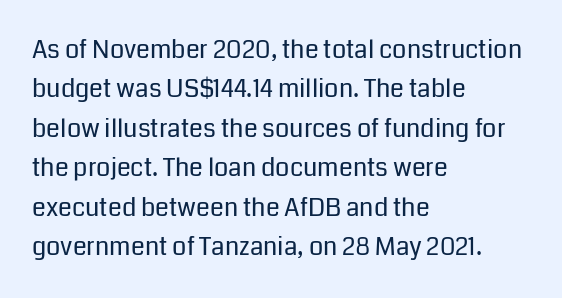
Q: Is the text bold? A: No.
Q: Is the text italic (slanted)? A: No, it is upright.
Q: Is the text underlined? A: No.
Q: How is the paragraph aligned? A: Left-aligned.
Q: Is the spacing between letters normal or unusually wide? A: Normal.
Q: Is the spacing between lines tight, normal or loose? A: Normal.
